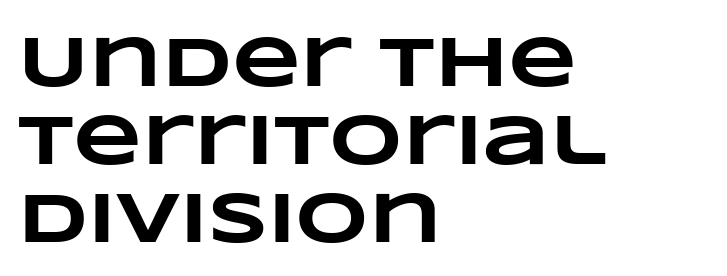
{"bold": "yes", "weight": "heavy", "width": "wide", "stroke_contrast": "low", "x_height": "large", "monospaced": "no", "underline": "no", "align": "left", "line_spacing": "tight", "line_spacing_ratio": 1.1, "letter_spacing": "normal", "letter_spacing_em": 0.0, "glyph_px": 71}
